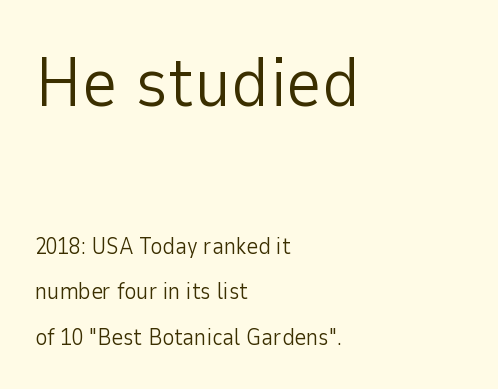
Think of a printed novel: that variable character pitch is what you see here. In terms of posture, this sample is upright. The face looks like a standard text weight, possibly lighter. Each new line begins a long way beneath the previous one.
